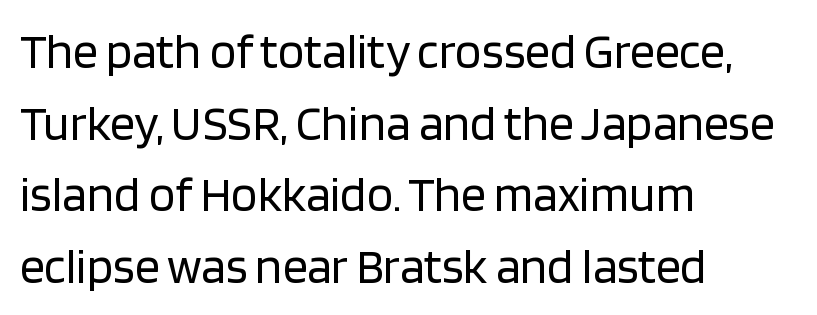
Here the designer chose a conventional face with non-uniform glyph widths. Between one letter and the next there's only the usual sliver of space. Nope, not italic — everything's standing straight. Vertical stems look standard width or narrower in stroke. Summary of vertical rhythm: regular, with standard interline spacing. The baseline area is clear.
